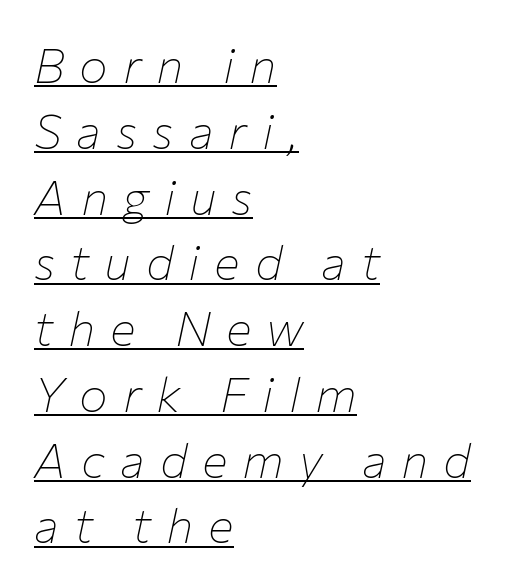
{"italic": "yes", "lean": "right", "slant_degrees": 12, "bold": "no", "weight": "thin", "width": "normal", "stroke_contrast": "low", "x_height": "medium", "monospaced": "no", "underline": "yes", "align": "left", "line_spacing": "normal", "line_spacing_ratio": 1.37, "letter_spacing": "wide", "letter_spacing_em": 0.31, "glyph_px": 48}
